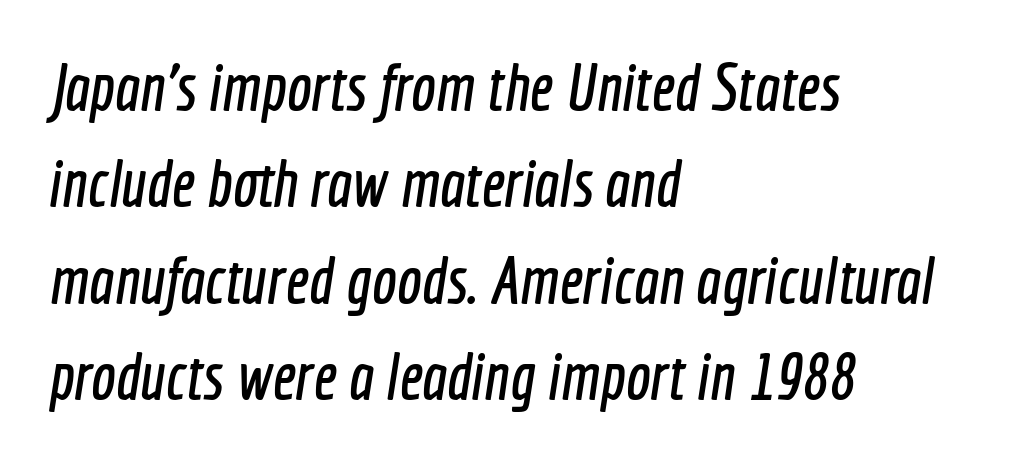
The image shows 66 px condensed sans-serif type; set left-aligned, normal line spacing (1.46x), normal letter spacing, not underlined; a medium x-height.
